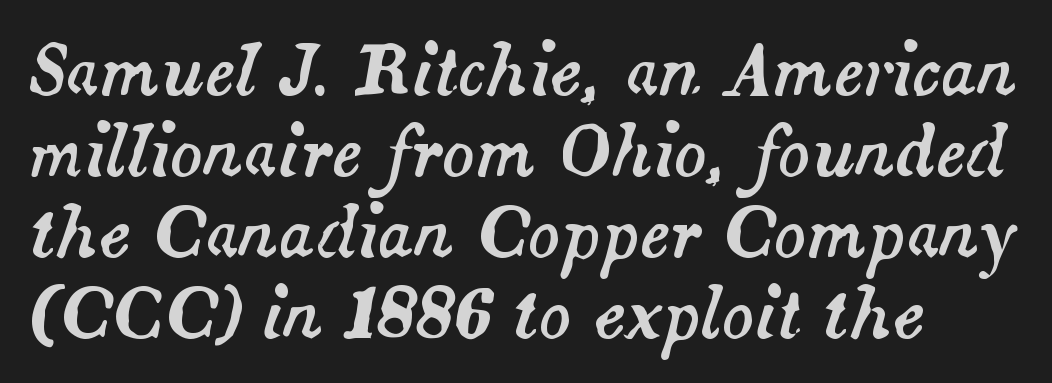
{"italic": "yes", "lean": "right", "slant_degrees": 14, "width": "normal", "stroke_contrast": "medium", "x_height": "small", "monospaced": "no", "underline": "no", "line_spacing_ratio": 1.21, "letter_spacing": "normal", "letter_spacing_em": 0.0, "glyph_px": 67}
